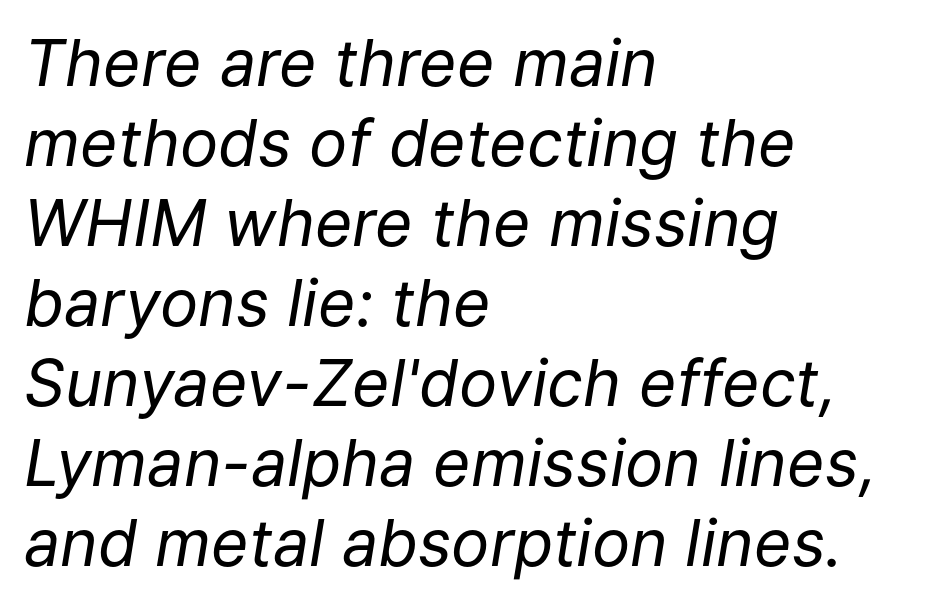
{"italic": "yes", "lean": "right", "slant_degrees": 9, "bold": "no", "weight": "regular", "width": "normal", "stroke_contrast": "low", "x_height": "medium", "monospaced": "no", "underline": "no", "align": "left", "line_spacing": "normal", "line_spacing_ratio": 1.25, "letter_spacing": "normal", "letter_spacing_em": 0.0, "glyph_px": 64}
